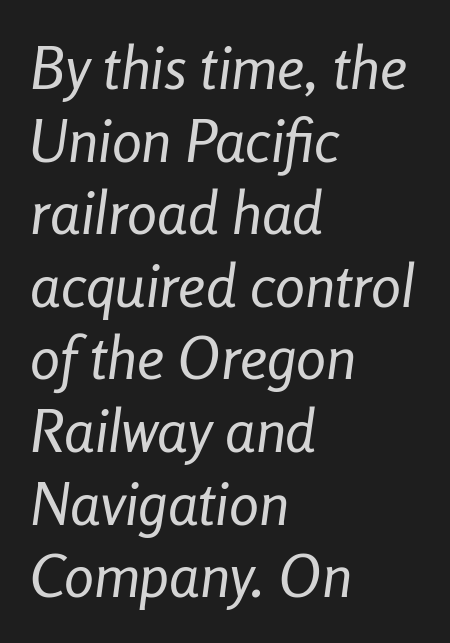
The image shows 60 px regular-weight, condensed type, italic (leaning right); set left-aligned, line spacing 1.21x, normal letter spacing, not underlined; low stroke contrast and a medium x-height.
